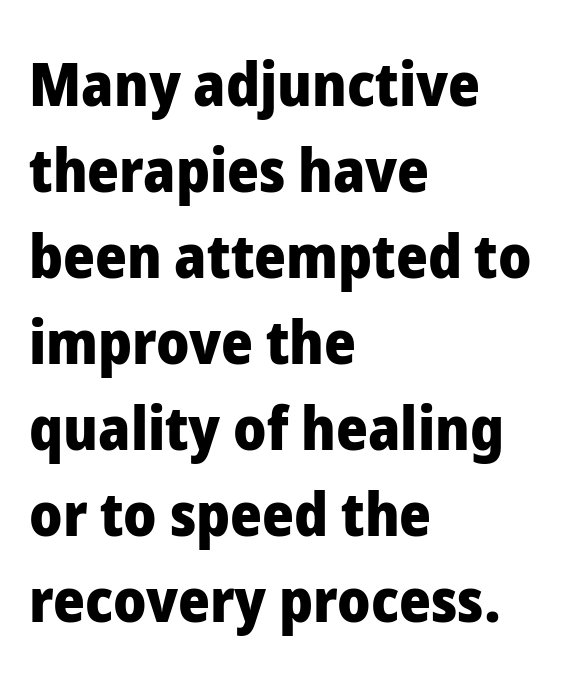
{"serif": "no", "italic": "no", "bold": "yes", "weight": "heavy", "width": "normal", "stroke_contrast": "low", "x_height": "medium", "monospaced": "no", "underline": "no", "align": "left", "line_spacing": "normal", "line_spacing_ratio": 1.41, "letter_spacing": "normal", "letter_spacing_em": 0.0, "glyph_px": 61}
